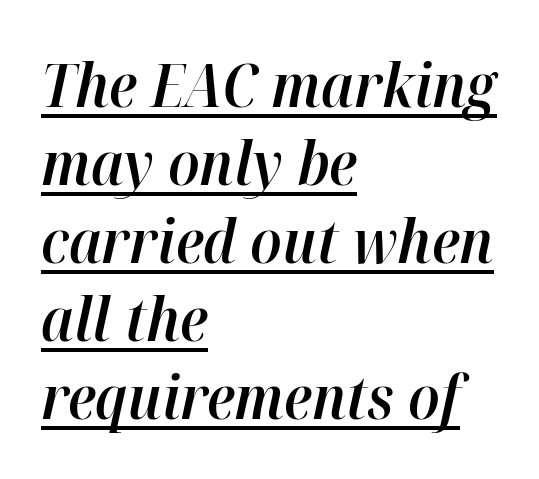
The image shows 61 px semibold type, italic (leaning right); set left-aligned, normal line spacing (1.28x), normal letter spacing, underlined; high stroke contrast and a medium x-height.
